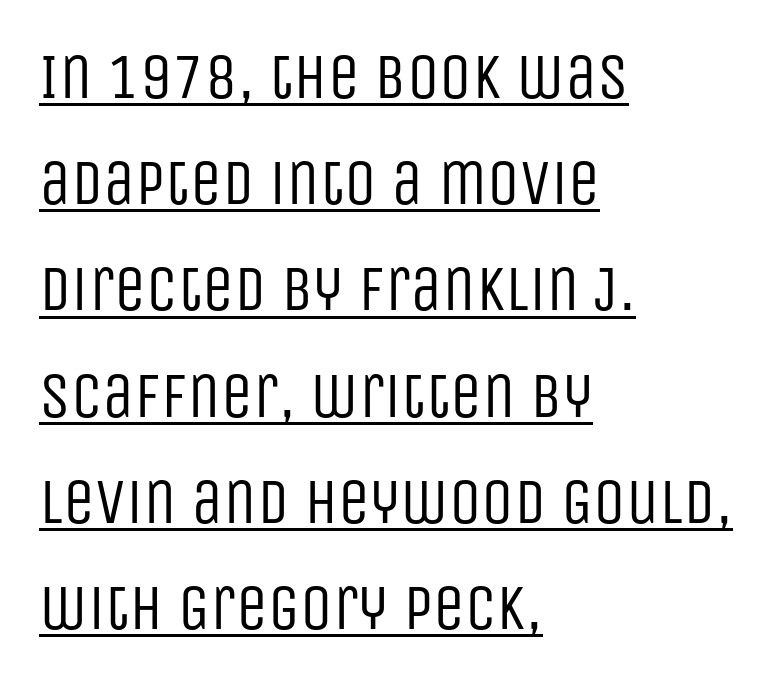
{"serif": "no", "italic": "no", "bold": "no", "weight": "regular", "width": "condensed", "stroke_contrast": "low", "x_height": "large", "monospaced": "no", "underline": "yes", "align": "left", "line_spacing": "normal", "line_spacing_ratio": 1.66, "letter_spacing": "normal", "letter_spacing_em": 0.0, "glyph_px": 64}
